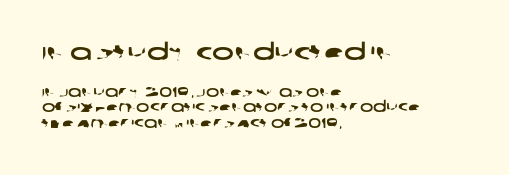
Leading is clearly below the norm, producing a dense column. The text block is weighted toward the left margin, trailing off unevenly rightward. The emphasis by scale lands on block number one, above. Descenders hang freely into open space. The rendering keeps characters at their native spacing.
